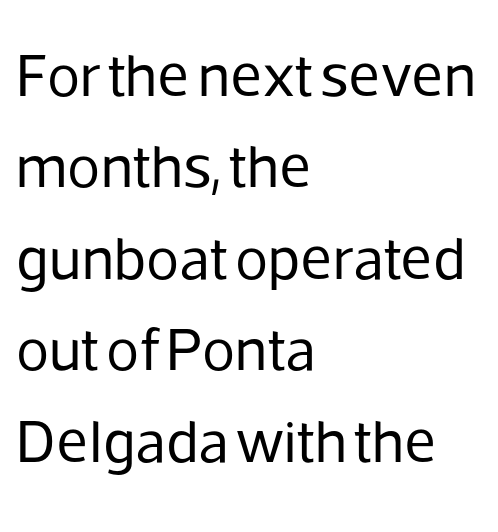
The image shows 61 px regular-weight sans-serif type, upright; set left-aligned, normal line spacing (1.5x), normal letter spacing, not underlined; low stroke contrast and a medium x-height.
